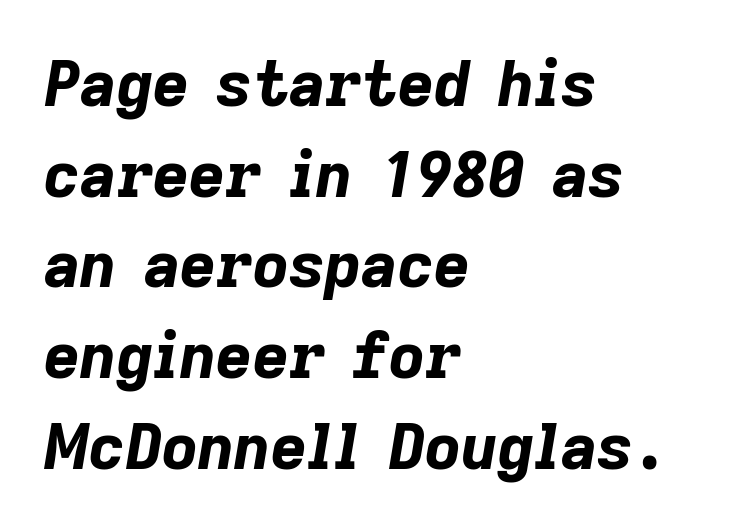
The image shows 63 px bold type, italic (leaning right); set left-aligned, normal line spacing (1.44x), normal letter spacing, not underlined; low stroke contrast and a medium x-height.
